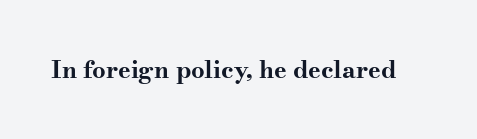
What stands out about the letter spacing? Nothing — it is the standard amount. Upright lettering throughout. Bold? Absolutely — the strokes are thick and heavy. The glyphs are unaccompanied by any horizontal stroke below them.
